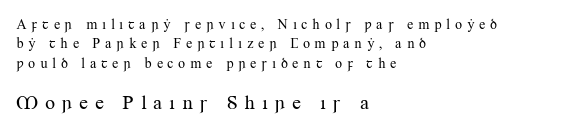
{"italic": "no", "bold": "no", "underline": "no", "align": "left", "line_spacing": "normal", "line_spacing_ratio": 1.39, "letter_spacing": "wide", "letter_spacing_em": 0.32, "larger_block": "second", "size_ratio": 1.43, "glyph_px": 20}
